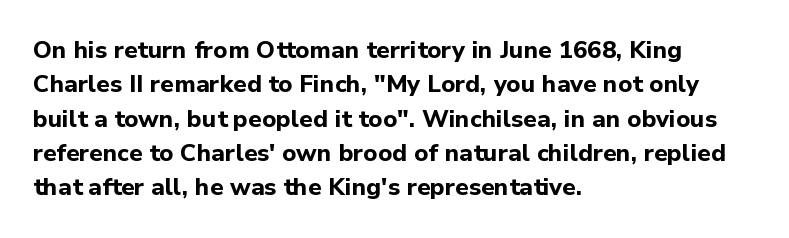
{"italic": "no", "bold": "yes", "underline": "no", "align": "left", "line_spacing": "normal", "line_spacing_ratio": 1.43, "letter_spacing": "normal", "letter_spacing_em": 0.0, "glyph_px": 24}
